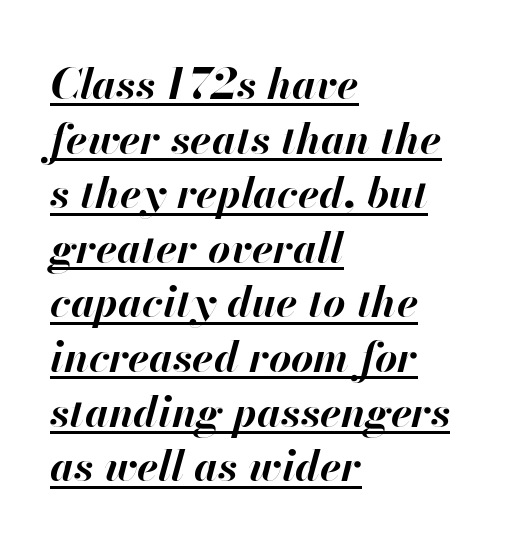
Q: Is the text bold? A: Yes.
Q: Is the text italic (slanted)? A: Yes, it leans right by about 13 degrees.
Q: Is the text underlined? A: Yes.
Q: How is the paragraph aligned? A: Left-aligned.
Q: Is the spacing between letters normal or unusually wide? A: Normal.
Q: Is the spacing between lines tight, normal or loose? A: Normal.
Q: Width (condensed, normal, or wide)? A: Normal.
Q: Stroke contrast? A: High.
Q: x-height? A: Small.
Q: Monospaced? A: No.
